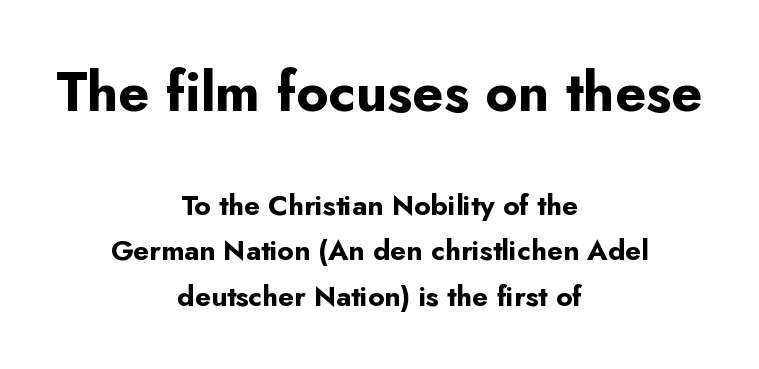
The image shows 55 px bold sans-serif type, upright; set centered, normal line spacing (1.62x), normal letter spacing, not underlined; the first (top) block is 1.96x larger; low stroke contrast and a small x-height.
